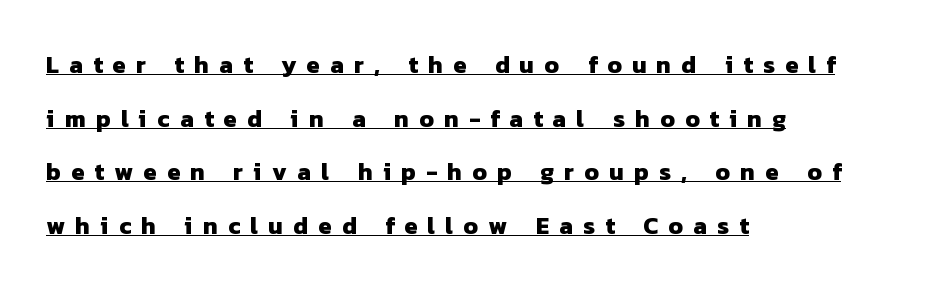
The image shows 24 px bold type; set left-aligned, loose line spacing (2.23x), unusually wide letter spacing (+0.43 em), underlined.
